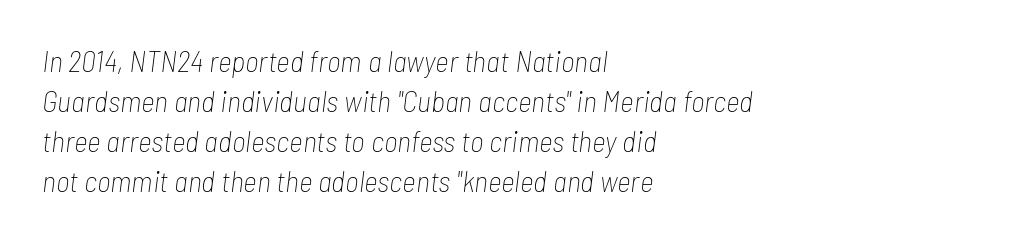
The glyphs are unaccompanied by any horizontal stroke below them. Here the designer chose a conventional face with non-uniform glyph widths. Quick note: interline space is typical. Every row of glyphs begins at an identical x-position on the left. Emphasis-style slanted type is in use.
